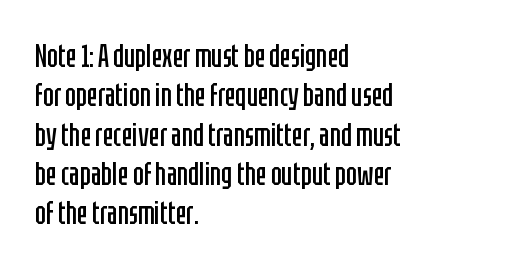
The image shows 32 px regular-weight, condensed sans-serif type, upright; set left-aligned, line spacing 1.23x, normal letter spacing, not underlined; low stroke contrast and a large x-height.
